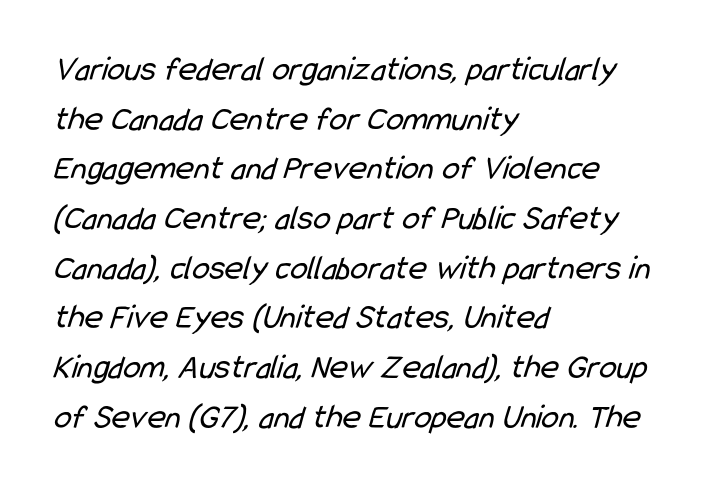
{"serif": "no", "bold": "no", "weight": "regular", "width": "condensed", "stroke_contrast": "low", "x_height": "medium", "monospaced": "no", "underline": "no", "align": "left", "line_spacing": "normal", "line_spacing_ratio": 1.42, "letter_spacing": "normal", "letter_spacing_em": 0.0, "glyph_px": 35}
